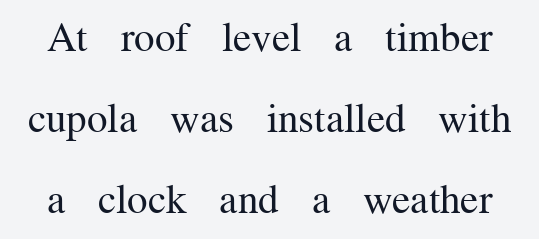
{"serif": "yes", "italic": "no", "bold": "no", "weight": "regular", "width": "normal", "stroke_contrast": "medium", "x_height": "medium", "monospaced": "no", "underline": "no", "line_spacing": "loose", "line_spacing_ratio": 1.97, "letter_spacing": "normal", "letter_spacing_em": 0.0, "glyph_px": 41}
